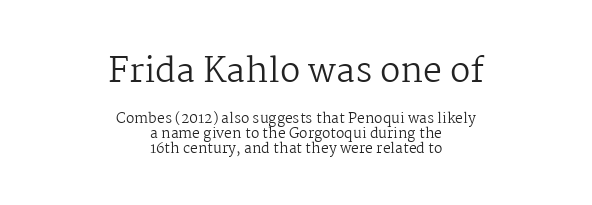
The image shows 34 px regular-weight serif type, upright; set centered, tight line spacing (1.08x), normal letter spacing, not underlined; the first (top) block is 2.43x larger; medium stroke contrast and a medium x-height.
